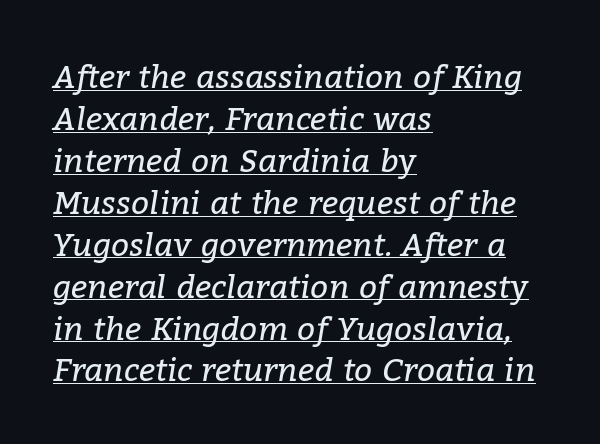
{"serif": "yes", "italic": "yes", "lean": "right", "slant_degrees": 9, "bold": "no", "weight": "regular", "width": "normal", "stroke_contrast": "low", "x_height": "medium", "monospaced": "no", "underline": "yes", "align": "left", "line_spacing": "normal", "line_spacing_ratio": 1.31, "letter_spacing": "normal", "letter_spacing_em": 0.0, "glyph_px": 32}
